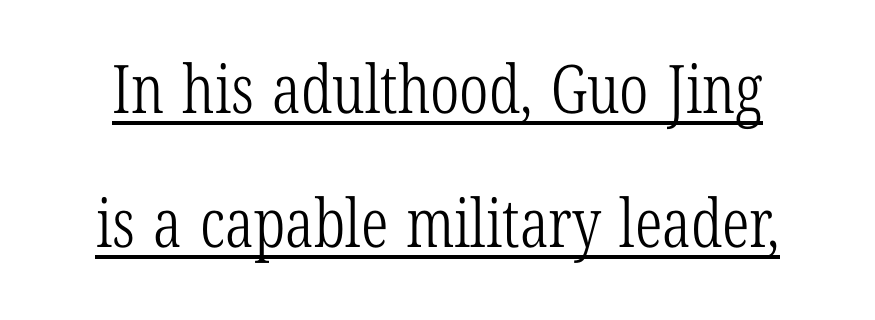
Q: Is the text bold? A: No.
Q: Is the text italic (slanted)? A: No, it is upright.
Q: Is the typeface a serif or a sans-serif typeface? A: Serif.
Q: Is the text underlined? A: Yes.
Q: Is the spacing between letters normal or unusually wide? A: Normal.
Q: Is the spacing between lines tight, normal or loose? A: Loose.
Q: Width (condensed, normal, or wide)? A: Condensed.
Q: Stroke contrast? A: Low.
Q: x-height? A: Medium.
Q: Monospaced? A: No.
